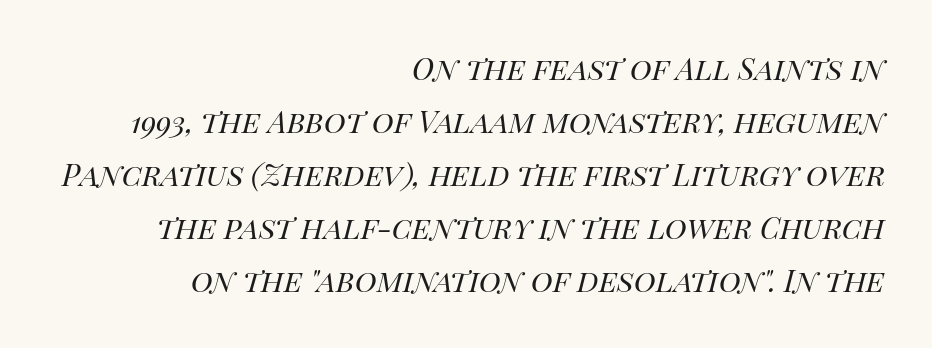
{"italic": "yes", "lean": "right", "slant_degrees": 14, "bold": "no", "weight": "regular", "width": "normal", "stroke_contrast": "high", "x_height": "large", "monospaced": "no", "underline": "no", "align": "right", "line_spacing_ratio": 1.77, "letter_spacing": "normal", "letter_spacing_em": 0.0, "glyph_px": 30}
